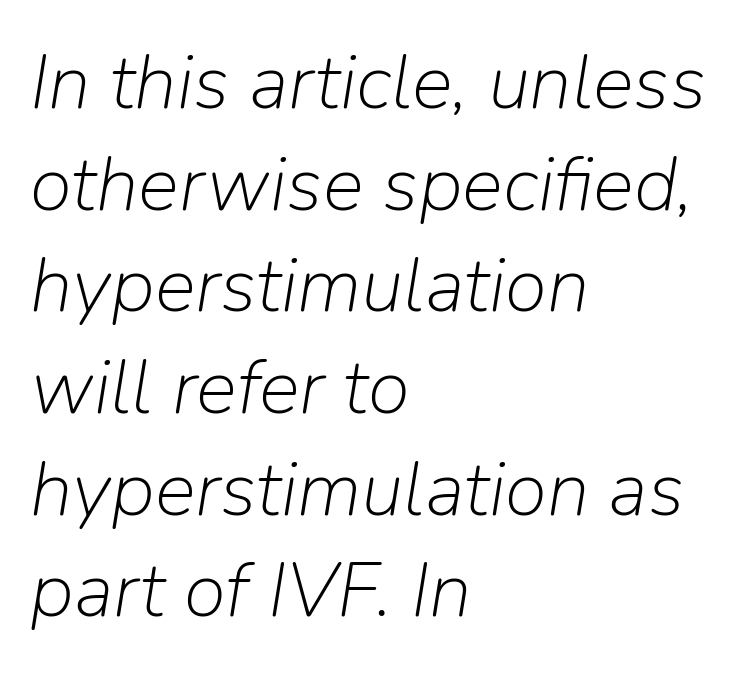
Q: Is the text bold? A: No.
Q: Is the text italic (slanted)? A: Yes, it leans right by about 9 degrees.
Q: Is the text underlined? A: No.
Q: How is the paragraph aligned? A: Left-aligned.
Q: Is the spacing between letters normal or unusually wide? A: Normal.
Q: Is the spacing between lines tight, normal or loose? A: Normal.
Q: Width (condensed, normal, or wide)? A: Normal.
Q: Stroke contrast? A: Low.
Q: x-height? A: Medium.
Q: Monospaced? A: No.
